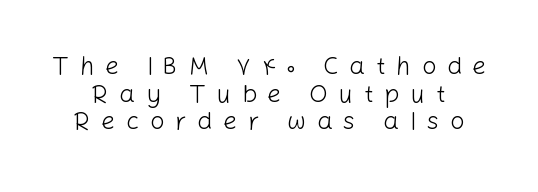
The image shows 25 px text type, upright; set tight line spacing (1.11x), unusually wide letter spacing (+0.43 em), not underlined.
